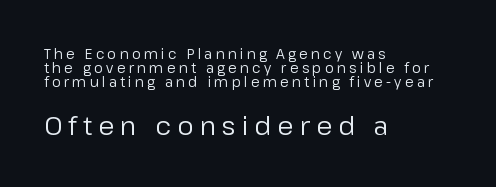
{"italic": "no", "bold": "no", "underline": "no", "align": "left", "line_spacing": "tight", "line_spacing_ratio": 1.0, "letter_spacing": "wide", "letter_spacing_em": 0.23, "larger_block": "second", "size_ratio": 1.86, "glyph_px": 26}
